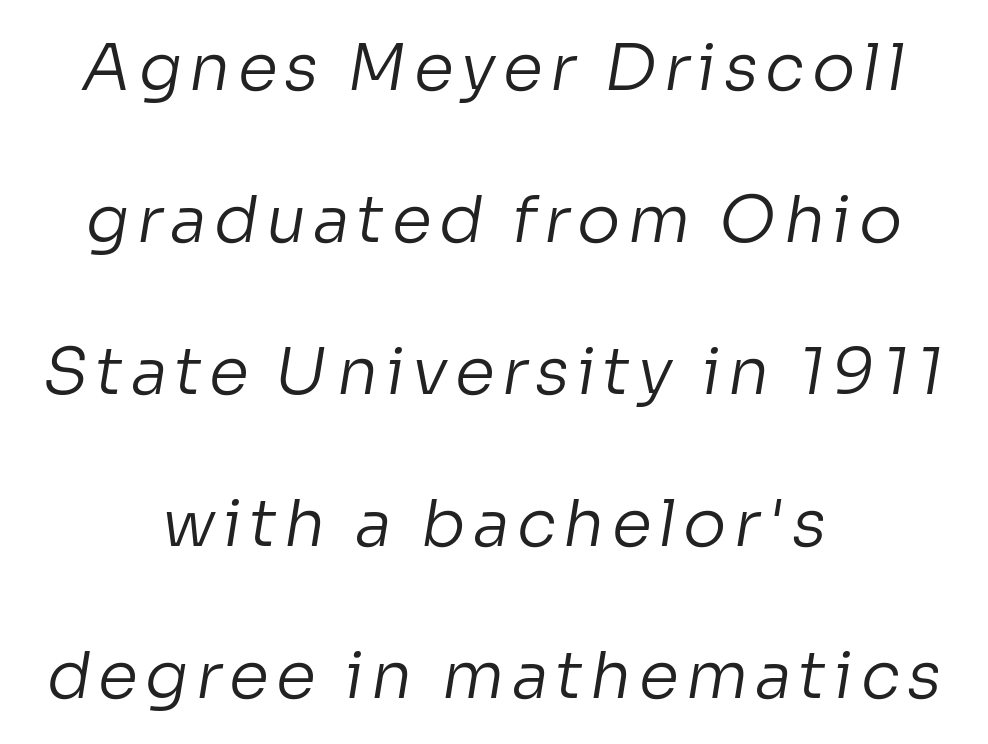
Successive baselines arrive slowly, with a big drop between each. Is the stroke heavy? The answer is a plain regular-or-lighter. The words here are not underlined. The passage shown is typed in a proportional face where columns would drift. Casual observation: everything's sitting right in the middle. A sans-serif font was chosen for this passage.
